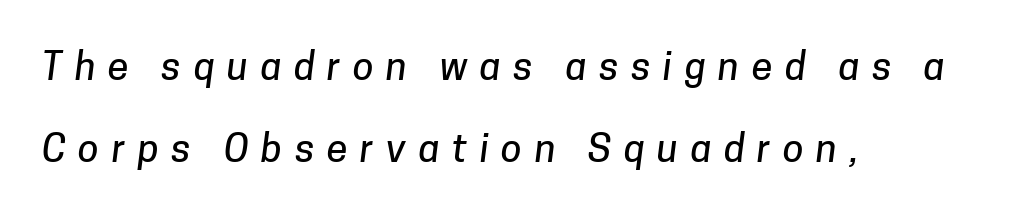
{"serif": "no", "width": "normal", "stroke_contrast": "low", "x_height": "medium", "monospaced": "no", "underline": "no", "align": "left", "line_spacing": "loose", "line_spacing_ratio": 2.16, "letter_spacing": "wide", "letter_spacing_em": 0.33, "glyph_px": 38}
